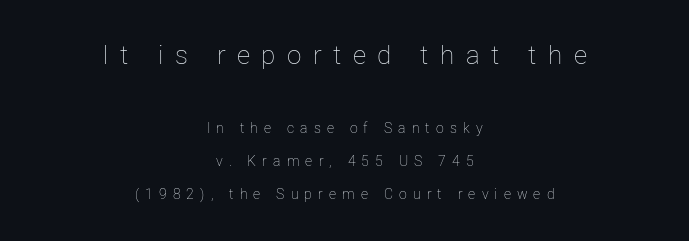
{"italic": "no", "bold": "no", "underline": "no", "align": "center", "line_spacing": "loose", "line_spacing_ratio": 2.35, "letter_spacing": "wide", "letter_spacing_em": 0.44, "larger_block": "first", "size_ratio": 1.86, "glyph_px": 26}
